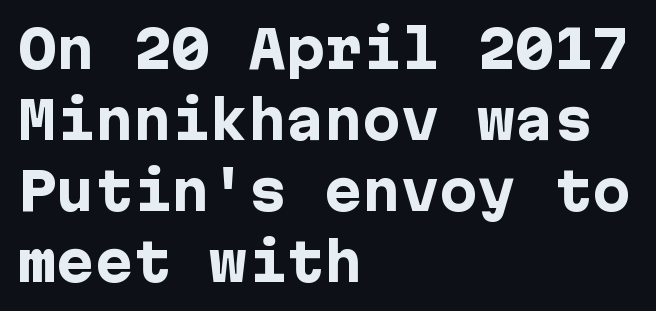
Q: Is the text bold? A: Yes.
Q: Is the text italic (slanted)? A: No, it is upright.
Q: Is the typeface a serif or a sans-serif typeface? A: Sans-serif.
Q: Is the text underlined? A: No.
Q: How is the paragraph aligned? A: Left-aligned.
Q: Is the spacing between letters normal or unusually wide? A: Normal.
Q: Is the spacing between lines tight, normal or loose? A: Normal.
Q: Width (condensed, normal, or wide)? A: Normal.
Q: Stroke contrast? A: Low.
Q: x-height? A: Medium.
